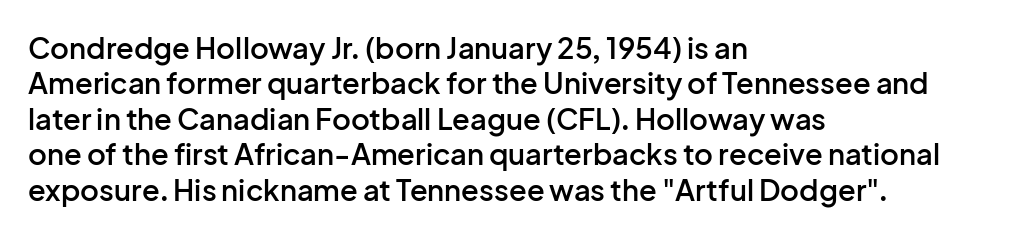
Q: Is the text bold? A: Semi-bold.
Q: Is the text italic (slanted)? A: No, it is upright.
Q: Is the typeface a serif or a sans-serif typeface? A: Sans-serif.
Q: Is the text underlined? A: No.
Q: How is the paragraph aligned? A: Left-aligned.
Q: Is the spacing between letters normal or unusually wide? A: Normal.
Q: Width (condensed, normal, or wide)? A: Normal.
Q: Stroke contrast? A: Low.
Q: x-height? A: Medium.
Q: Monospaced? A: No.
